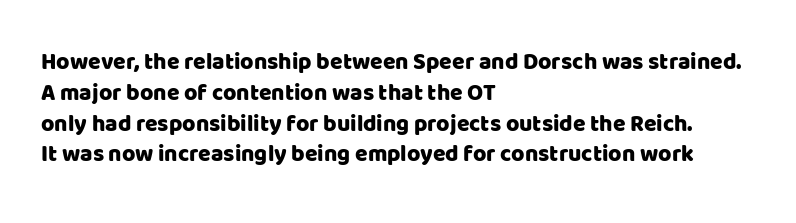
The glyphs are unaccompanied by any horizontal stroke below them. Quick note: not italic, upright. Each word holds together tightly as a unit, with standard inter-letter gaps. The paragraph shown leans on its left margin. Does the leading feel generous? No, just average.
